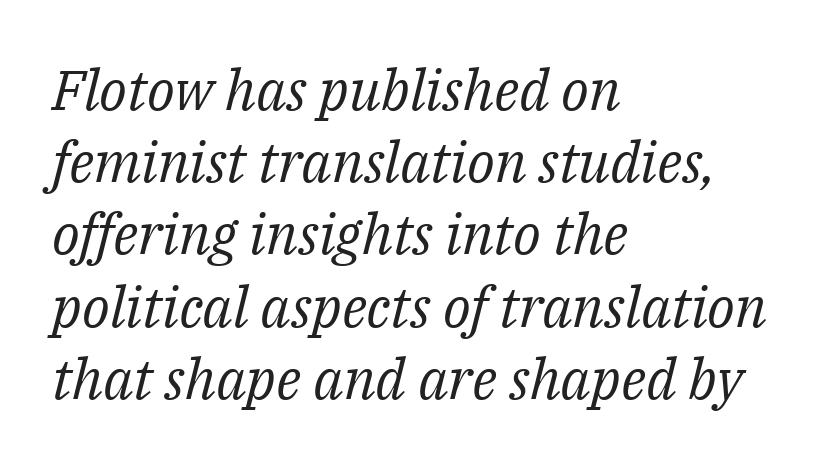
The font is comparable to plain body text, perhaps lighter. Normally led — the rows are evenly, conventionally spaced. The face used here has a pronounced slope to its letters. Each letter keeps its own natural width here, so spacing adapts to shape. Regarding serifs, this sample has them.
